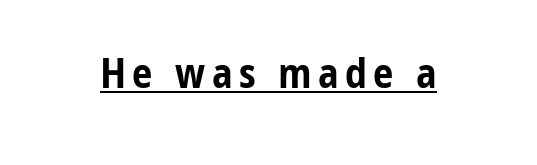
{"serif": "no", "italic": "no", "bold": "yes", "weight": "bold", "width": "condensed", "stroke_contrast": "low", "x_height": "medium", "monospaced": "no", "underline": "yes", "glyph_px": 41}
